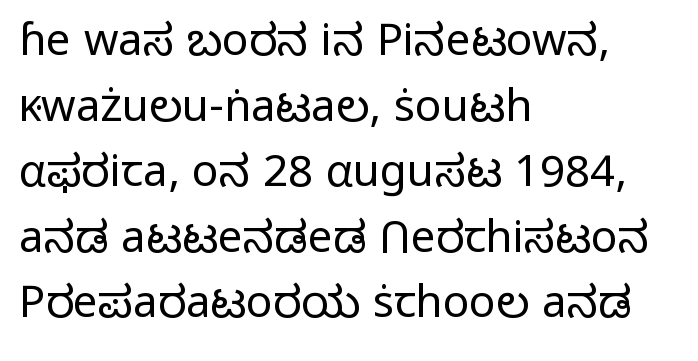
This is roman type, the default non-slanted kind. The letters advance in unequal steps, a hallmark of proportional type. Layout note: lines flush left. The designer went with a sans here, leaving each stem footless. Descenders hang freely into open space.
